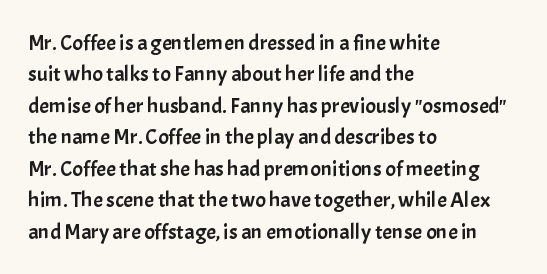
Quick note: underline off. Interline gaps are of average width in this sample. Notice how the stems are strictly vertical — no italics here. How are the letters spaced? Ordinarily, with no added tracking. The lines are quadded left.
